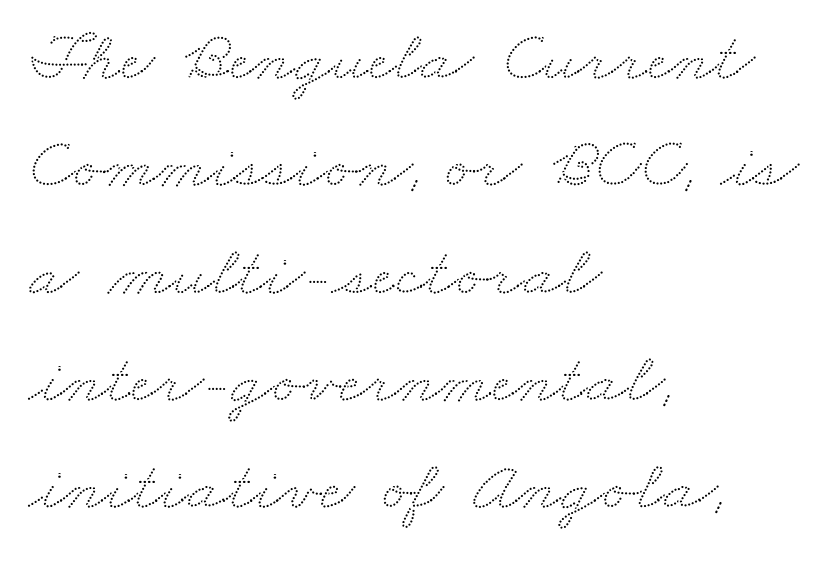
Q: Is the text underlined? A: No.
Q: How is the paragraph aligned? A: Left-aligned.
Q: Is the spacing between letters normal or unusually wide? A: Normal.
Q: Is the spacing between lines tight, normal or loose? A: Normal.
Q: Width (condensed, normal, or wide)? A: Wide.
Q: Stroke contrast? A: Low.
Q: x-height? A: Small.
Q: Monospaced? A: No.
